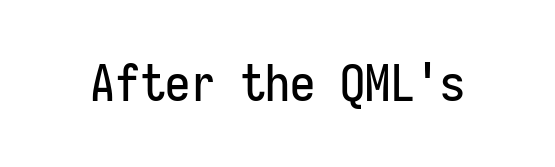
Q: Is the text italic (slanted)? A: No, it is upright.
Q: Is the typeface a serif or a sans-serif typeface? A: Sans-serif.
Q: Is the text underlined? A: No.
Q: Is the spacing between letters normal or unusually wide? A: Normal.
Q: Width (condensed, normal, or wide)? A: Condensed.
Q: Stroke contrast? A: Low.
Q: x-height? A: Medium.
Q: Monospaced? A: Yes.
